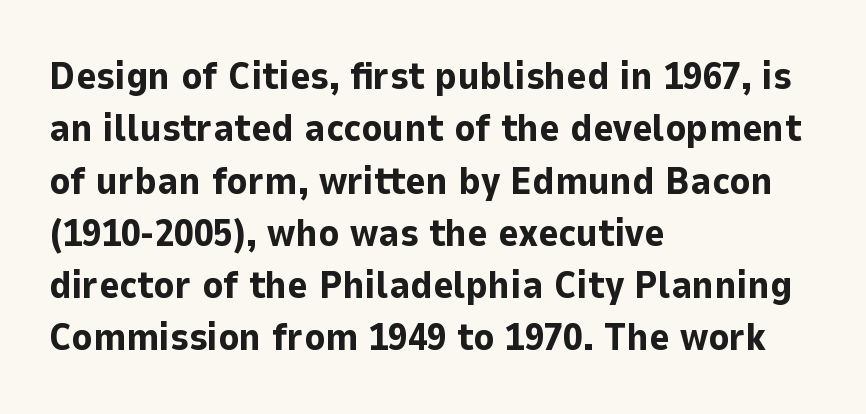
This is roman type, the default non-slanted kind. Heavy-handed strokes throughout: this text is bold. Is this a sans? Yes — the strokes have no serifs. Descender tails drop into unmarked territory. The rendering keeps characters at their native spacing.
